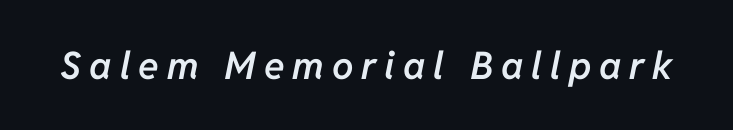
{"italic": "yes", "lean": "right", "slant_degrees": 11, "bold": "semi", "weight": "semibold", "width": "normal", "stroke_contrast": "low", "x_height": "medium", "monospaced": "no", "underline": "no", "letter_spacing": "wide", "letter_spacing_em": 0.21, "glyph_px": 38}
